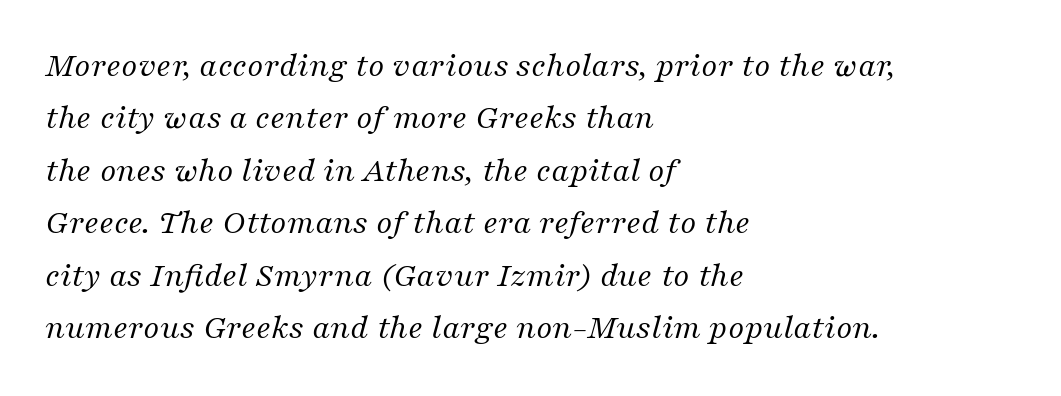
The image shows 35 px regular-weight serif type, italic (leaning right); set left-aligned, normal line spacing (1.5x), normal letter spacing, not underlined; medium stroke contrast and a medium x-height.
